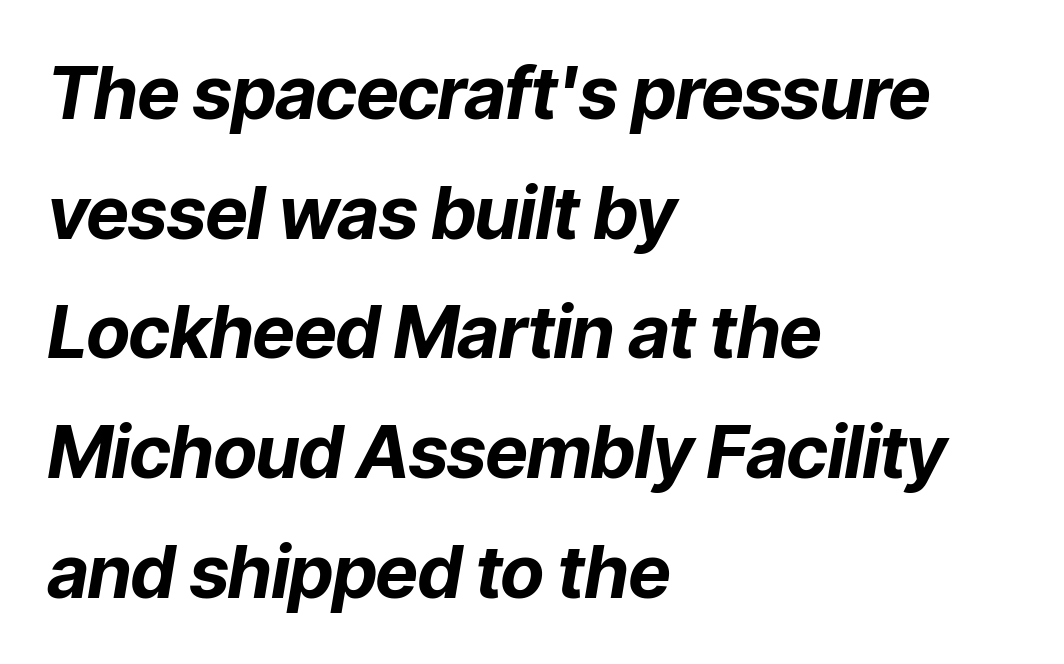
{"italic": "yes", "lean": "right", "slant_degrees": 9, "bold": "yes", "weight": "bold", "width": "normal", "stroke_contrast": "low", "x_height": "medium", "monospaced": "no", "underline": "no", "align": "left", "line_spacing": "normal", "line_spacing_ratio": 1.64, "letter_spacing": "normal", "letter_spacing_em": 0.0, "glyph_px": 73}
